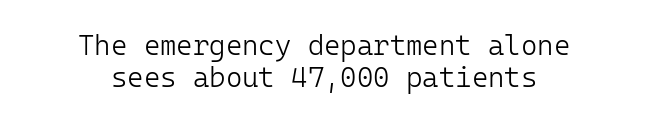
On a weight scale, this lands at 450 or below. The area under the type is left untouched. In terms of letterform style, serifs are entirely absent. Characters remain perfectly vertical along every line. The block of text is dense from top to bottom, with scant space between rows. The rendering uses typewriter-style spacing with identical character cells.
